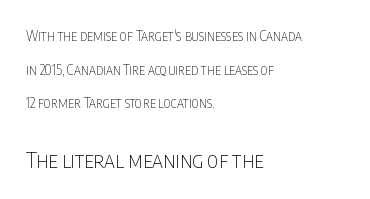
The image shows 22 px text type, upright; set left-aligned, loose line spacing (2.41x), normal letter spacing, not underlined; the second (bottom) block is 1.57x larger.
